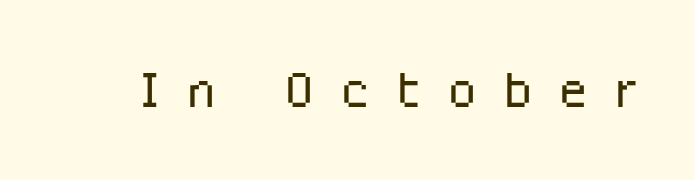
Q: Is the text bold? A: No.
Q: Is the text italic (slanted)? A: No, it is upright.
Q: Is the typeface a serif or a sans-serif typeface? A: Sans-serif.
Q: Is the text underlined? A: No.
Q: Is the spacing between letters normal or unusually wide? A: Unusually wide.
Q: Width (condensed, normal, or wide)? A: Normal.
Q: Stroke contrast? A: Low.
Q: x-height? A: Medium.
Q: Monospaced? A: No.
